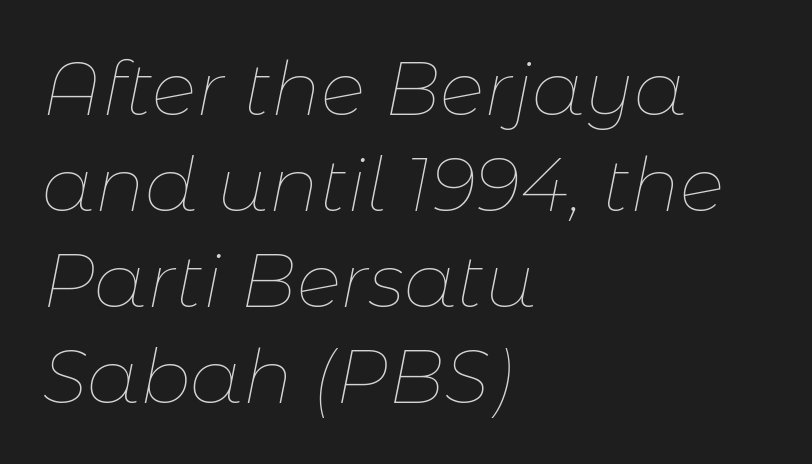
{"italic": "yes", "lean": "right", "slant_degrees": 11, "bold": "no", "weight": "thin", "width": "normal", "stroke_contrast": "low", "x_height": "medium", "monospaced": "no", "underline": "no", "align": "left", "line_spacing": "normal", "line_spacing_ratio": 1.28, "letter_spacing": "normal", "letter_spacing_em": 0.0, "glyph_px": 75}
